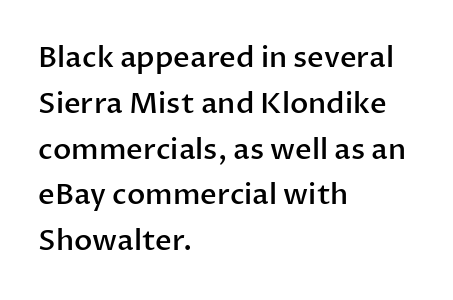
Each letter's strokes conclude bluntly, with no projecting serifs. The ragged edge is on the right, which tells us the setting is flush left. Each letter keeps its own natural width here, so spacing adapts to shape. The letters stand straight up with perfectly vertical stems. Quick note: interline space is typical.
